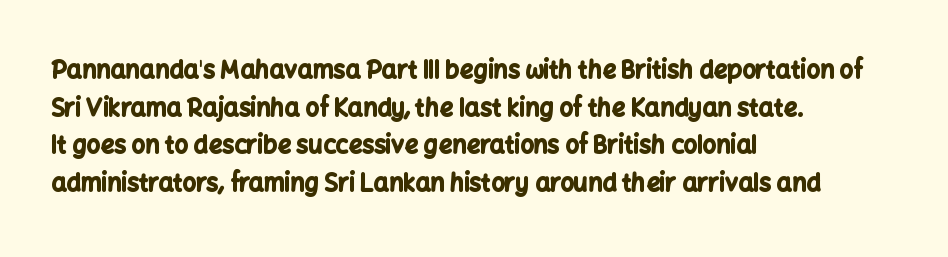
{"italic": "no", "bold": "yes", "underline": "no", "align": "left", "line_spacing": "normal", "line_spacing_ratio": 1.57, "letter_spacing": "normal", "letter_spacing_em": 0.0, "glyph_px": 24}
